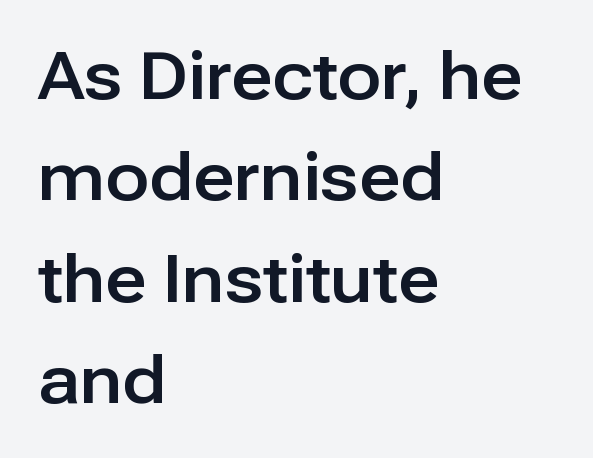
The image shows 65 px sans-serif type, upright; set left-aligned, normal line spacing (1.56x), normal letter spacing, not underlined; low stroke contrast and a medium x-height.
